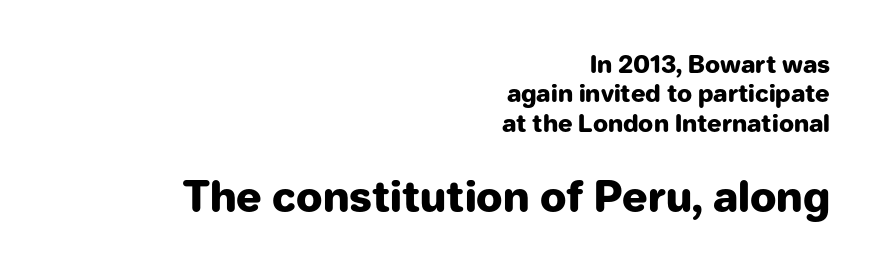
{"serif": "no", "italic": "no", "bold": "yes", "weight": "heavy", "width": "normal", "stroke_contrast": "low", "x_height": "medium", "monospaced": "no", "underline": "no", "align": "right", "line_spacing_ratio": 1.22, "letter_spacing": "normal", "letter_spacing_em": 0.0, "larger_block": "second", "size_ratio": 1.75, "glyph_px": 42}
